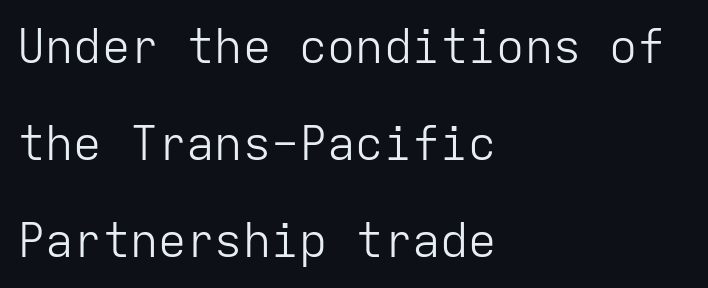
{"serif": "no", "italic": "no", "bold": "no", "weight": "light", "width": "normal", "stroke_contrast": "low", "x_height": "medium", "monospaced": "yes", "underline": "no", "align": "left", "line_spacing": "loose", "line_spacing_ratio": 2.06, "letter_spacing": "normal", "letter_spacing_em": 0.0, "glyph_px": 47}
